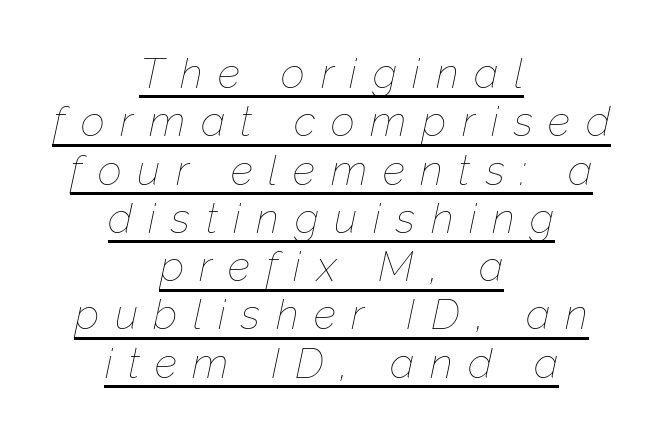
Notice how the passage keeps no hard edge, just a central spine. The letterforms stand isolated, each surrounded by extra space. Think standard paragraph weight, or any step lighter than that. Rows of type sit shoulder to shoulder in the vertical direction. Emphasis is given by a line drawn under the lettering. There's an unmistakable incline to the writing here.
